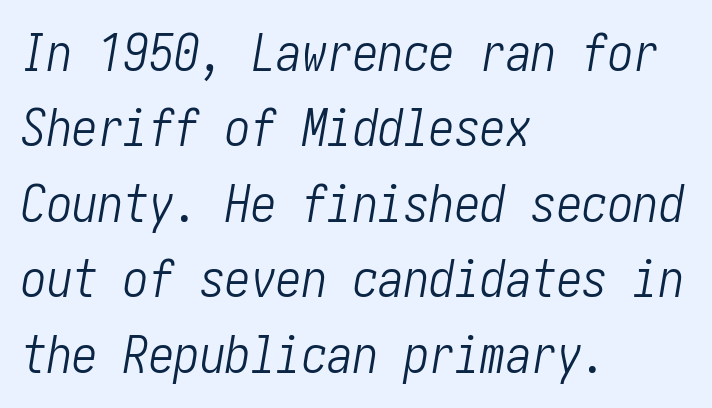
Q: Is the text bold? A: No.
Q: Is the text italic (slanted)? A: Yes, it leans right by about 10 degrees.
Q: Is the text underlined? A: No.
Q: How is the paragraph aligned? A: Left-aligned.
Q: Is the spacing between letters normal or unusually wide? A: Normal.
Q: Is the spacing between lines tight, normal or loose? A: Normal.
Q: Width (condensed, normal, or wide)? A: Condensed.
Q: Stroke contrast? A: Low.
Q: x-height? A: Medium.
